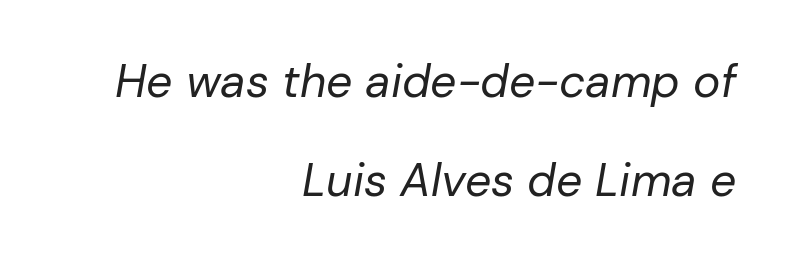
This sample is right-justified, so line beginnings fall wherever the words allow. The horizontal fit of the characters is conventional and even. A clean baseline with only descenders dipping below it. Each new line begins a long way beneath the previous one.
